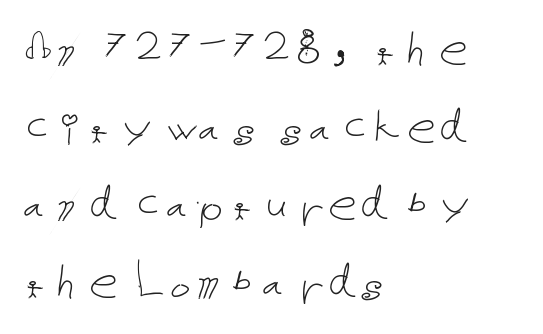
{"italic": "no", "bold": "no", "weight": "thin", "width": "normal", "stroke_contrast": "low", "x_height": "medium", "underline": "no", "align": "left", "line_spacing": "normal", "line_spacing_ratio": 1.36, "letter_spacing": "normal", "letter_spacing_em": 0.0, "glyph_px": 57}
